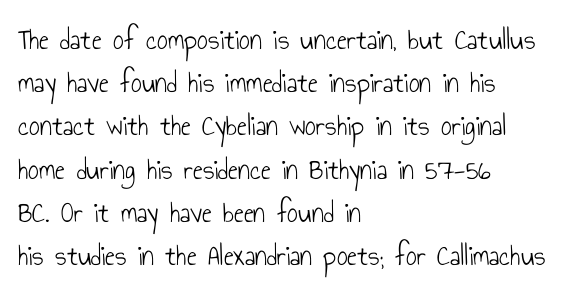
The image shows 30 px light, condensed sans-serif type, upright; set left-aligned, normal line spacing (1.44x), normal letter spacing, not underlined; low stroke contrast and a small x-height.
